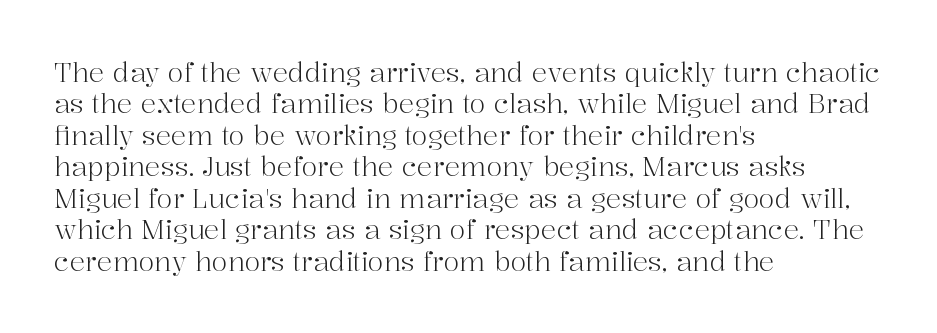
Q: Is the text bold? A: No.
Q: Is the text italic (slanted)? A: No, it is upright.
Q: Is the text underlined? A: No.
Q: How is the paragraph aligned? A: Left-aligned.
Q: Is the spacing between letters normal or unusually wide? A: Normal.
